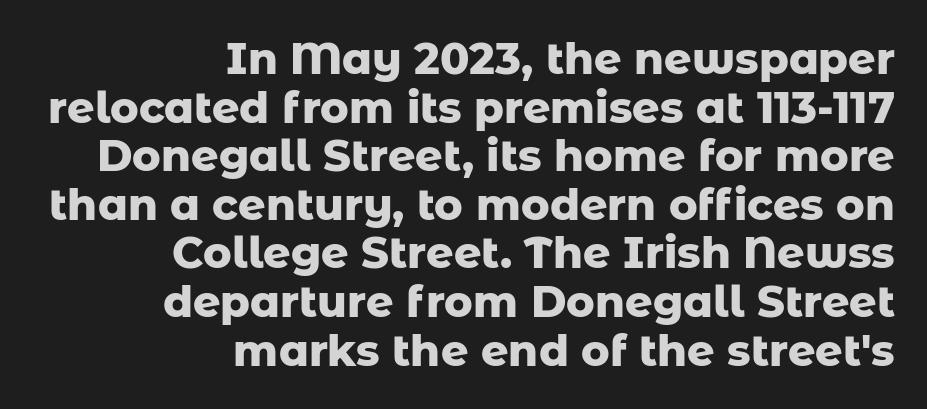
Q: Is the text bold? A: Yes.
Q: Is the text italic (slanted)? A: No, it is upright.
Q: Is the typeface a serif or a sans-serif typeface? A: Sans-serif.
Q: Is the text underlined? A: No.
Q: How is the paragraph aligned? A: Right-aligned.
Q: Is the spacing between letters normal or unusually wide? A: Normal.
Q: Is the spacing between lines tight, normal or loose? A: Tight.
Q: Width (condensed, normal, or wide)? A: Normal.
Q: Stroke contrast? A: Low.
Q: x-height? A: Medium.
Q: Monospaced? A: No.
